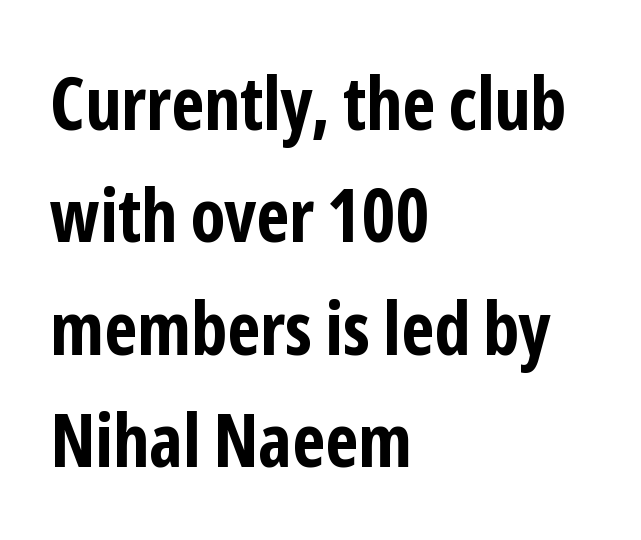
The image shows 74 px bold, condensed sans-serif type, upright; set left-aligned, normal line spacing (1.52x), normal letter spacing, not underlined; low stroke contrast and a medium x-height.
